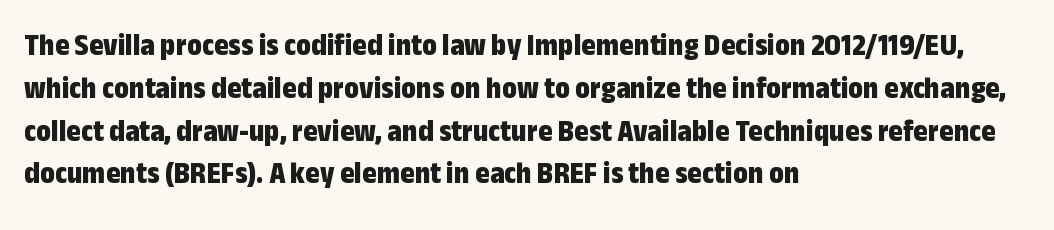
Has an underline been added? It has not. Observe the absence of serifs on each vertical stroke in this sample. The ragged edge is on the right, which tells us the setting is flush left. These lines carry a lot of weight — the face is fully bold.
